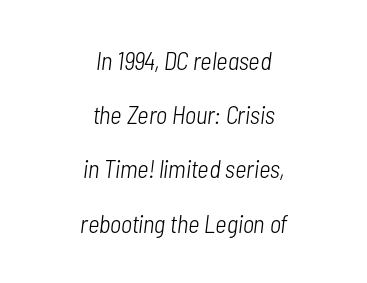
The image shows 25 px text type, italic (leaning right); set centered, loose line spacing (2.17x), normal letter spacing, not underlined.
